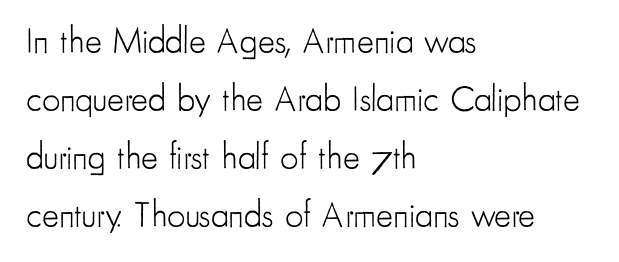
Unmarked baselines from the first word to the last. When letters stand straight like this, we call the style roman or upright. Every row of glyphs begins at an identical x-position on the left. Think of a printed novel: that variable character pitch is what you see here.
